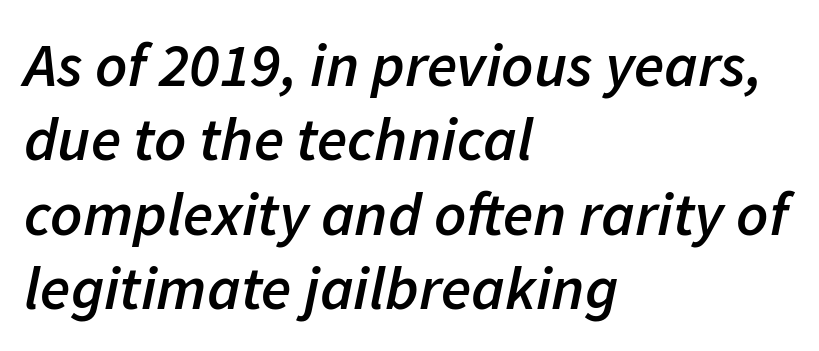
{"italic": "yes", "lean": "right", "slant_degrees": 11, "bold": "semi", "weight": "semibold", "width": "normal", "stroke_contrast": "low", "x_height": "medium", "monospaced": "no", "underline": "no", "align": "left", "line_spacing_ratio": 1.2, "letter_spacing": "normal", "letter_spacing_em": 0.0, "glyph_px": 62}
